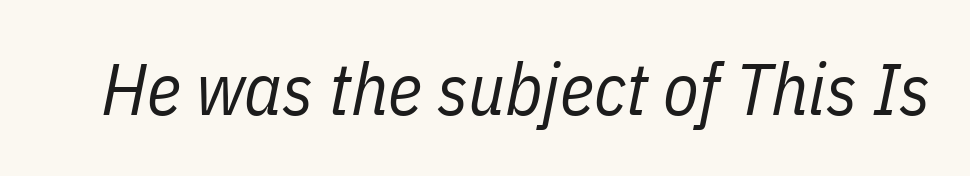
Q: Is the text bold? A: No.
Q: Is the text italic (slanted)? A: Yes, it leans right by about 11 degrees.
Q: Is the text underlined? A: No.
Q: Is the spacing between letters normal or unusually wide? A: Normal.
Q: Width (condensed, normal, or wide)? A: Condensed.
Q: Stroke contrast? A: Low.
Q: x-height? A: Medium.
Q: Monospaced? A: No.
